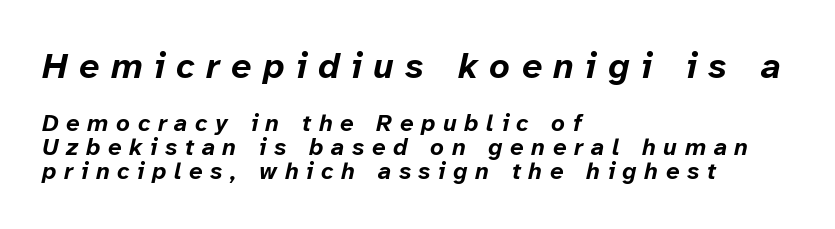
{"italic": "yes", "lean": "right", "slant_degrees": 12, "bold": "yes", "weight": "bold", "width": "normal", "stroke_contrast": "low", "x_height": "medium", "monospaced": "no", "underline": "no", "align": "left", "line_spacing": "tight", "line_spacing_ratio": 1.0, "letter_spacing": "wide", "letter_spacing_em": 0.32, "larger_block": "first", "size_ratio": 1.5, "glyph_px": 36}
